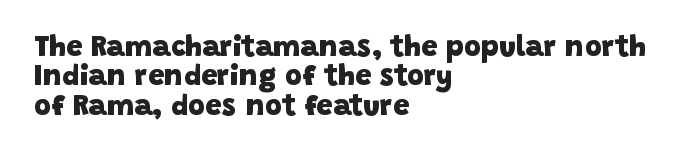
The image shows 29 px heavy sans-serif type; set left-aligned, tight line spacing (1.01x), normal letter spacing, not underlined; low stroke contrast and a large x-height.
